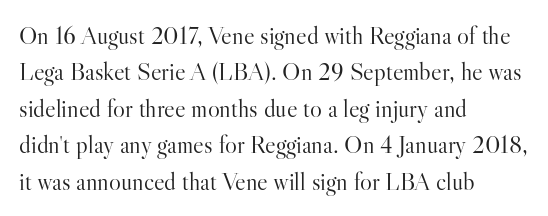
The image shows 25 px text type, upright; set left-aligned, normal line spacing (1.46x), normal letter spacing, not underlined.
